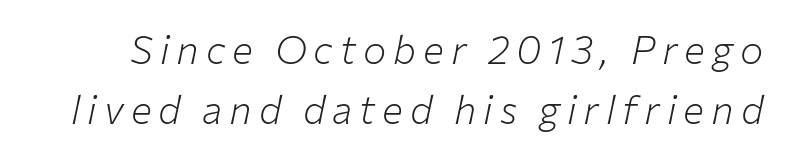
Vertical spacing — default. Caption: face not bold, strokes unweighted. The strip under each line holds only bare page. Slant detected: the letters are inclined. Varying glyph widths throughout — classic text-font behaviour.
